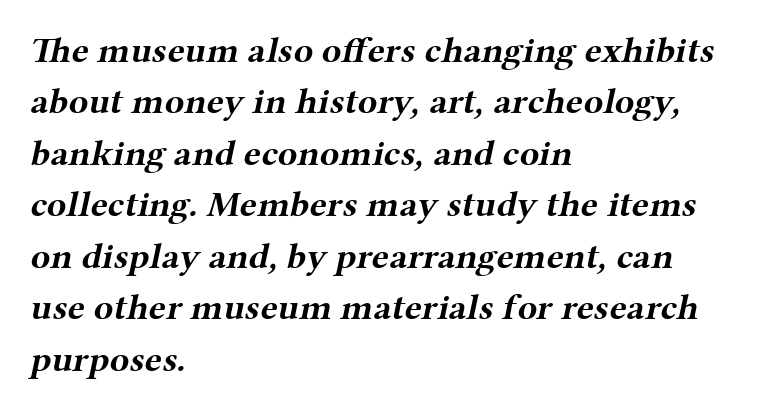
One-word summary of the alignment: left. The space directly below the letters is spotless. Is this a sans? No — the strokes have serifs. Interline gaps are of average width in this sample. In terms of weight, the rendering is a true, heavy bold.
